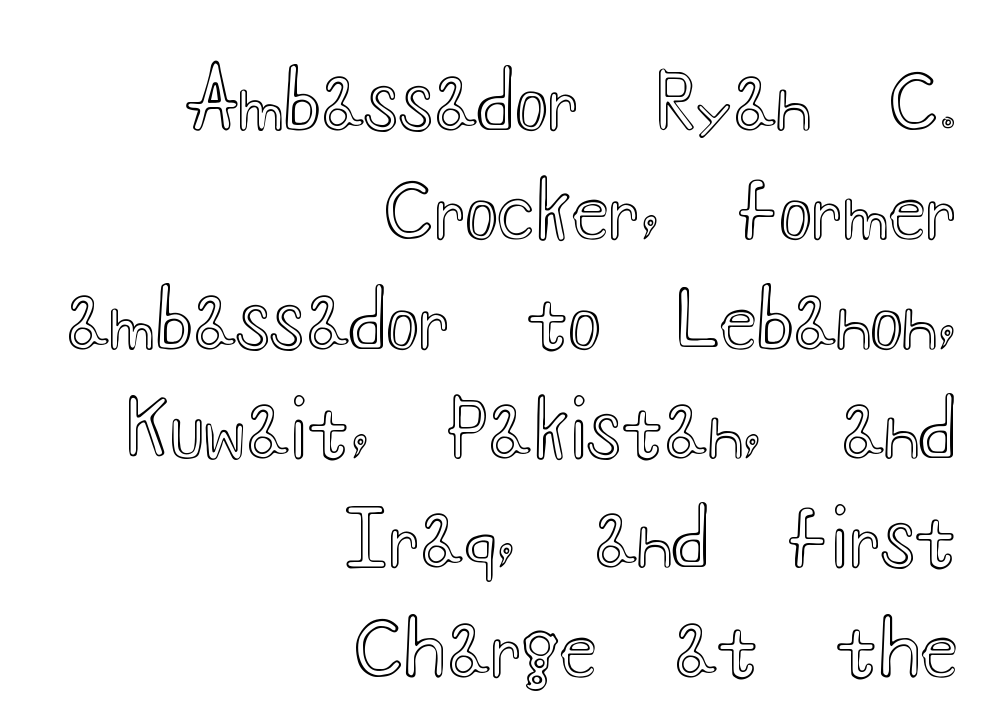
{"italic": "no", "width": "wide", "x_height": "small", "monospaced": "no", "underline": "no", "align": "right", "line_spacing": "normal", "line_spacing_ratio": 1.42, "letter_spacing": "normal", "letter_spacing_em": 0.0, "glyph_px": 77}
